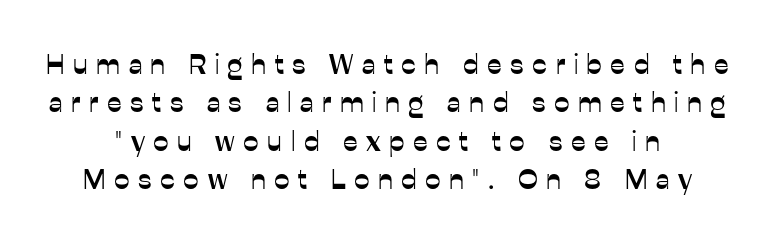
Q: Is the text italic (slanted)? A: No, it is upright.
Q: Is the typeface a serif or a sans-serif typeface? A: Sans-serif.
Q: Is the text underlined? A: No.
Q: How is the paragraph aligned? A: Centered.
Q: Is the spacing between letters normal or unusually wide? A: Unusually wide.
Q: Is the spacing between lines tight, normal or loose? A: Normal.
Q: Width (condensed, normal, or wide)? A: Normal.
Q: Stroke contrast? A: Low.
Q: x-height? A: Medium.
Q: Monospaced? A: No.
